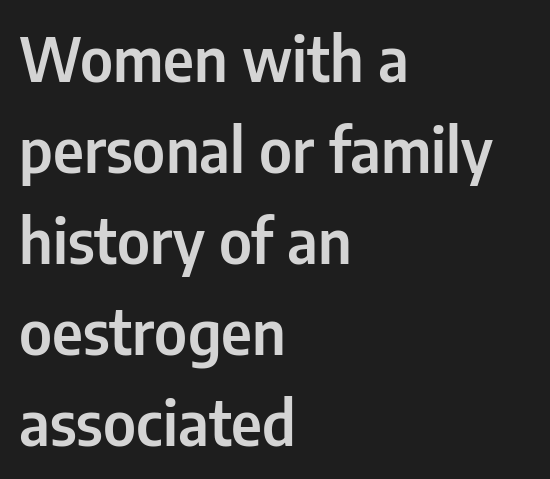
Leading matches the norm, producing a regular column. Alignment: flush left. Each row of text sits above clean, open space. Nope, no serifs anywhere on these letters. These lines keep a tight, regular rhythm from letter to letter. If you drew a line through each stem, it would be perfectly vertical.
